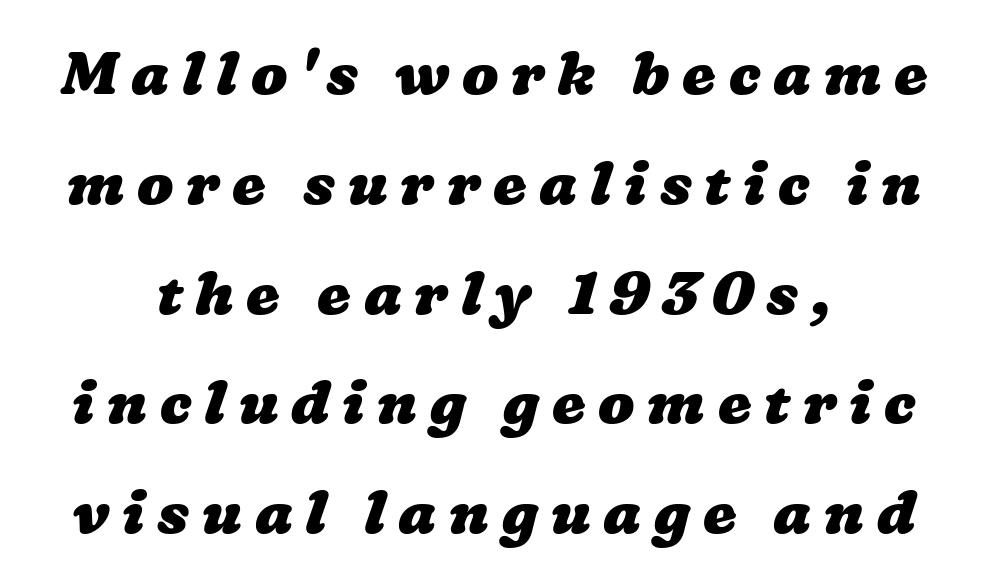
Q: Is the text bold? A: Yes.
Q: Is the text underlined? A: No.
Q: Is the spacing between letters normal or unusually wide? A: Unusually wide.
Q: Width (condensed, normal, or wide)? A: Wide.
Q: Stroke contrast? A: Low.
Q: x-height? A: Medium.
Q: Monospaced? A: No.
